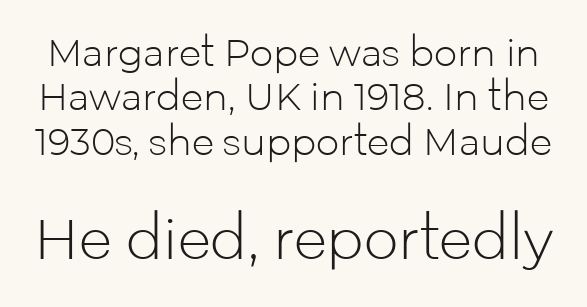
This sample has the flowing, uneven cadence of proportional lettering. The words here are not underlined. The gaps between neighbouring characters are ordinary and unremarkable. The passage shown is typeset with a sans-serif family. The weight tops out at a normal text grade. This is roman type, the default non-slanted kind.
